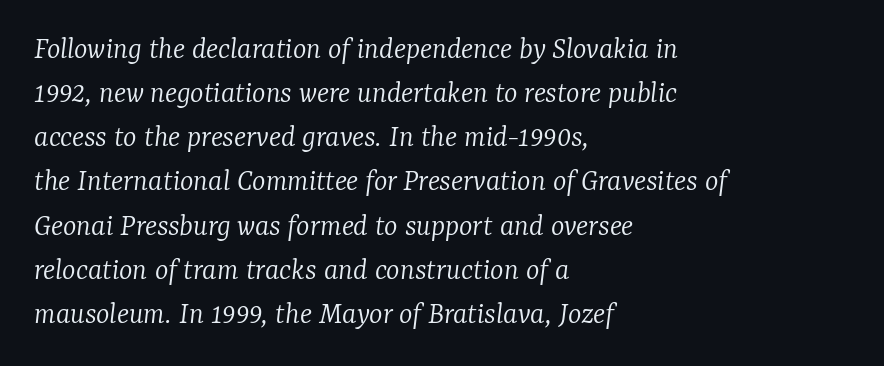
Q: Is the text bold? A: No.
Q: Is the text italic (slanted)? A: Yes, it leans right by about 7 degrees.
Q: Is the typeface a serif or a sans-serif typeface? A: Serif.
Q: Is the text underlined? A: No.
Q: How is the paragraph aligned? A: Left-aligned.
Q: Is the spacing between letters normal or unusually wide? A: Normal.
Q: Is the spacing between lines tight, normal or loose? A: Normal.
Q: Width (condensed, normal, or wide)? A: Normal.
Q: Stroke contrast? A: Low.
Q: x-height? A: Medium.
Q: Monospaced? A: No.
